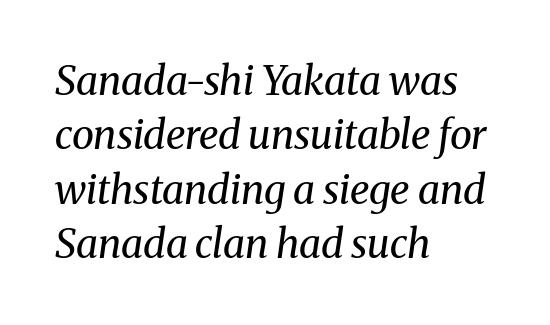
{"serif": "yes", "italic": "yes", "lean": "right", "slant_degrees": 8, "bold": "no", "weight": "regular", "width": "normal", "stroke_contrast": "medium", "x_height": "medium", "monospaced": "no", "underline": "no", "align": "left", "line_spacing": "normal", "line_spacing_ratio": 1.36, "letter_spacing": "normal", "letter_spacing_em": 0.0, "glyph_px": 40}
